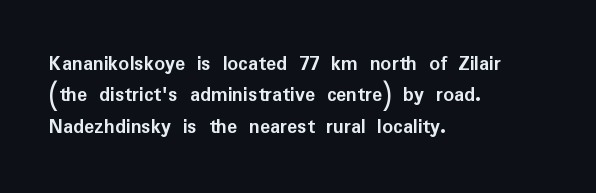
Q: Is the text bold? A: Yes.
Q: Is the text italic (slanted)? A: No, it is upright.
Q: Is the text underlined? A: No.
Q: How is the paragraph aligned? A: Left-aligned.
Q: Is the spacing between letters normal or unusually wide? A: Normal.
Q: Is the spacing between lines tight, normal or loose? A: Normal.
